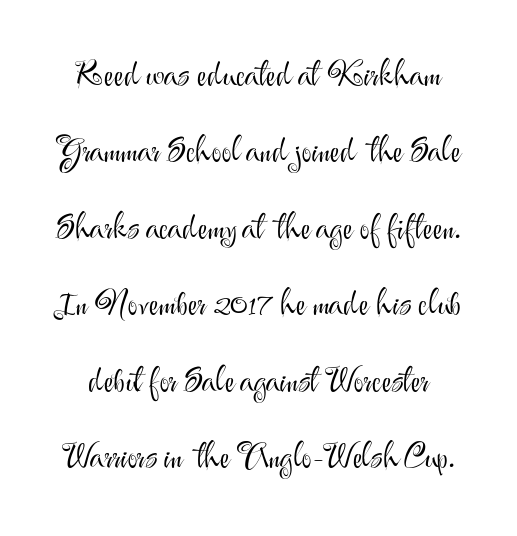
The image shows 34 px light sans-serif type; set loose line spacing (2.25x), normal letter spacing, not underlined; medium stroke contrast and a small x-height.
